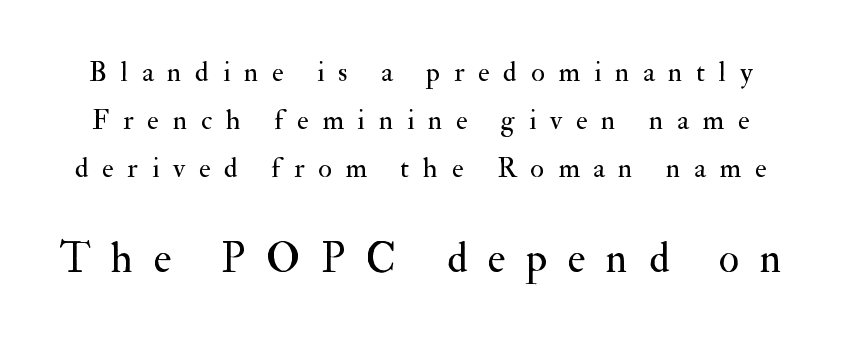
The image shows 42 px regular-weight serif type, upright; set line spacing 1.72x, unusually wide letter spacing (+0.49 em), not underlined; the second (bottom) block is 1.5x larger; medium stroke contrast and a small x-height.
